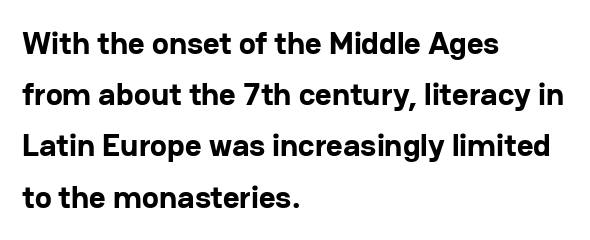
{"serif": "no", "italic": "no", "bold": "yes", "weight": "bold", "width": "normal", "stroke_contrast": "low", "x_height": "medium", "monospaced": "no", "underline": "no", "align": "left", "line_spacing": "normal", "line_spacing_ratio": 1.6, "letter_spacing": "normal", "letter_spacing_em": 0.0, "glyph_px": 32}
